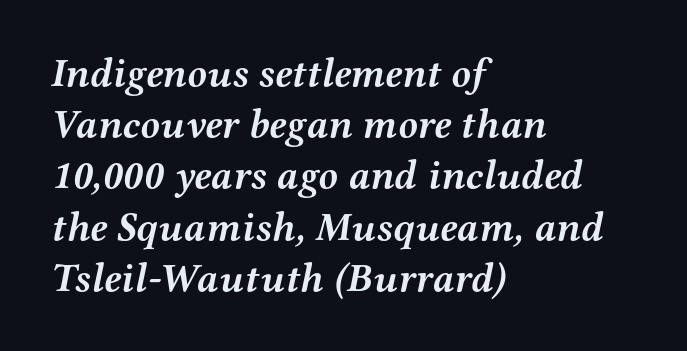
The image shows 40 px semibold, wide serif type, italic (leaning right); set left-aligned, normal line spacing (1.28x), normal letter spacing, not underlined; medium stroke contrast and a medium x-height.
